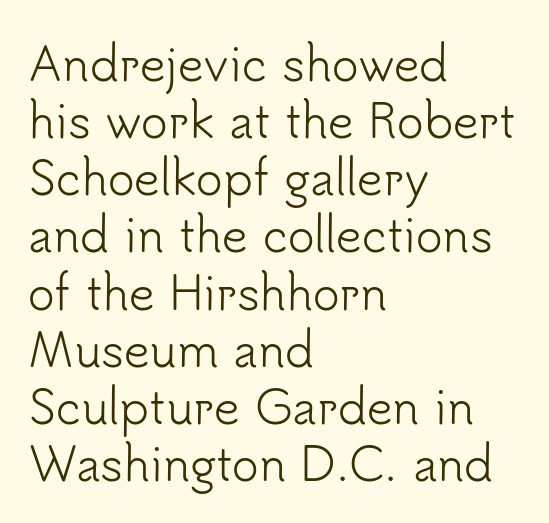
The image shows 45 px light sans-serif type, upright; set left-aligned, normal line spacing (1.27x), normal letter spacing, not underlined; low stroke contrast and a small x-height.
